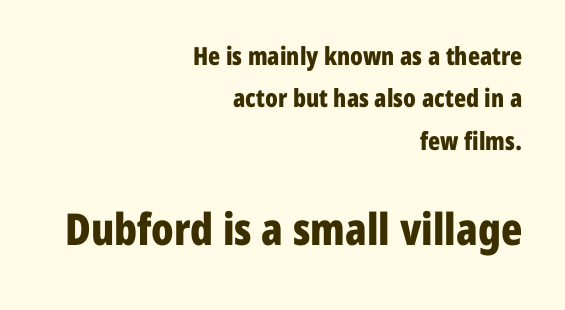
The image shows 44 px bold, condensed sans-serif type, upright; set right-aligned, normal line spacing (1.7x), normal letter spacing, not underlined; the second (bottom) block is 1.76x larger; low stroke contrast and a medium x-height.
